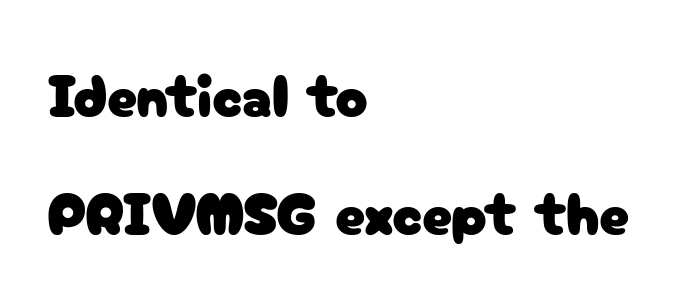
Q: Is the text italic (slanted)? A: No, it is upright.
Q: Is the typeface a serif or a sans-serif typeface? A: Sans-serif.
Q: Is the text underlined? A: No.
Q: How is the paragraph aligned? A: Left-aligned.
Q: Is the spacing between letters normal or unusually wide? A: Normal.
Q: Is the spacing between lines tight, normal or loose? A: Loose.
Q: Width (condensed, normal, or wide)? A: Normal.
Q: Stroke contrast? A: Low.
Q: x-height? A: Medium.
Q: Monospaced? A: No.
